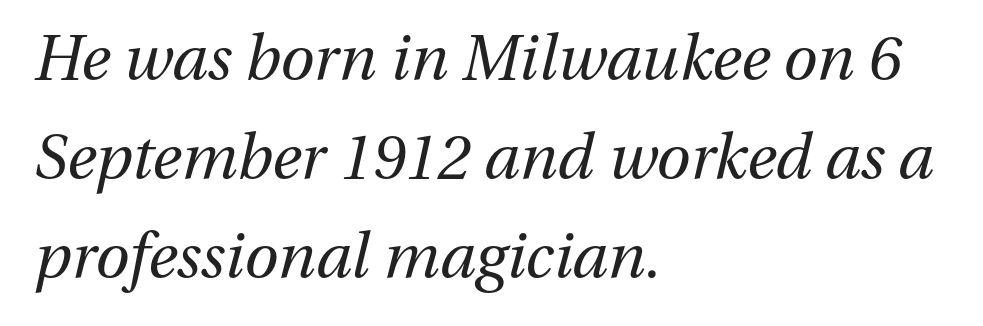
The image shows 62 px regular-weight type, italic (leaning right); set left-aligned, normal line spacing (1.6x), normal letter spacing, not underlined; medium stroke contrast and a medium x-height.
